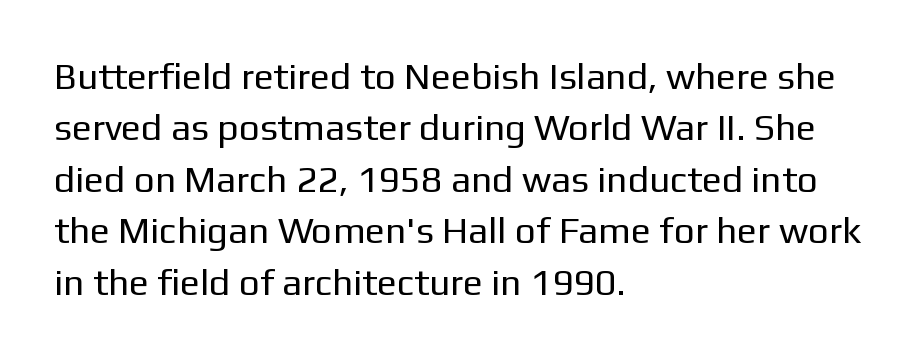
{"serif": "no", "italic": "no", "bold": "no", "weight": "regular", "width": "normal", "stroke_contrast": "low", "x_height": "medium", "monospaced": "no", "underline": "no", "align": "left", "line_spacing": "normal", "line_spacing_ratio": 1.39, "letter_spacing": "normal", "letter_spacing_em": 0.0, "glyph_px": 37}
